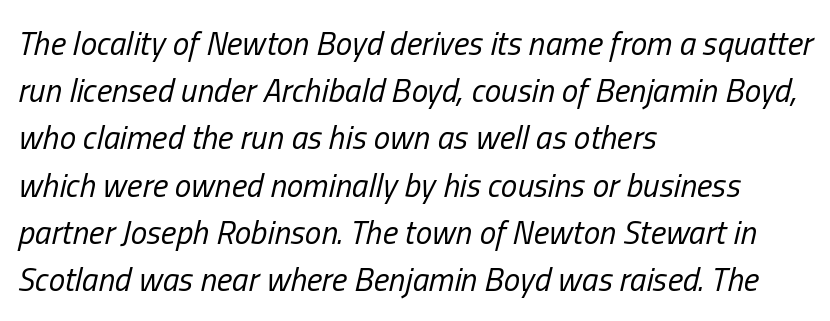
Compared with a centered layout, this one pins lines to the left instead. Heft: none added — not bold. The letterforms sit shoulder to shoulder at normal distance. Note the varied advance widths — an 'i' is clearly narrower than an 'm'.
